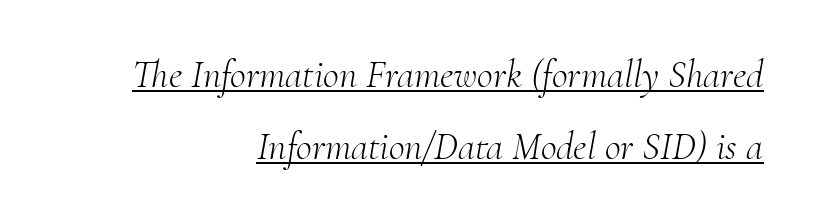
Letter spacing: default. Caption: multi-line text, flush right, ragged left. Slant detected: the letters are inclined. Like a heading marked for emphasis, these lines bear an underscore. The passage shown is typeset with a serif family.
